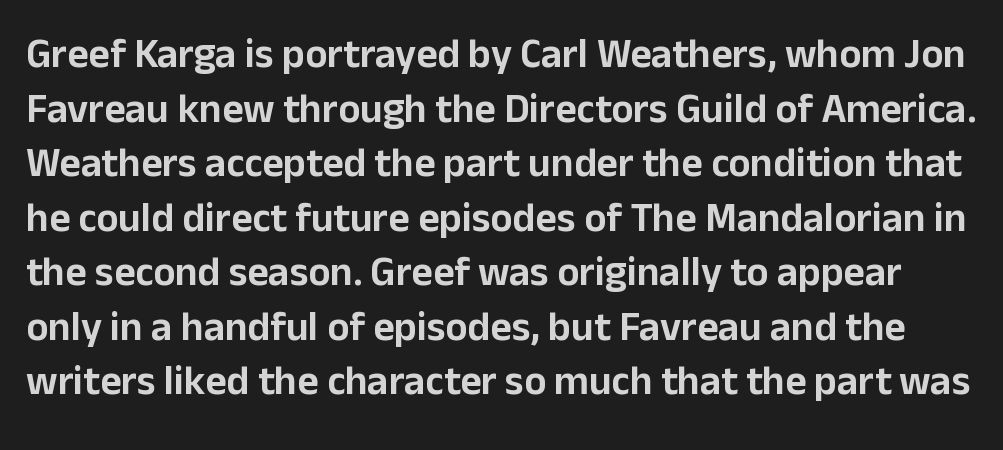
{"serif": "no", "italic": "no", "width": "normal", "stroke_contrast": "low", "x_height": "medium", "monospaced": "no", "underline": "no", "line_spacing": "normal", "line_spacing_ratio": 1.33, "letter_spacing": "normal", "letter_spacing_em": 0.0, "glyph_px": 41}
